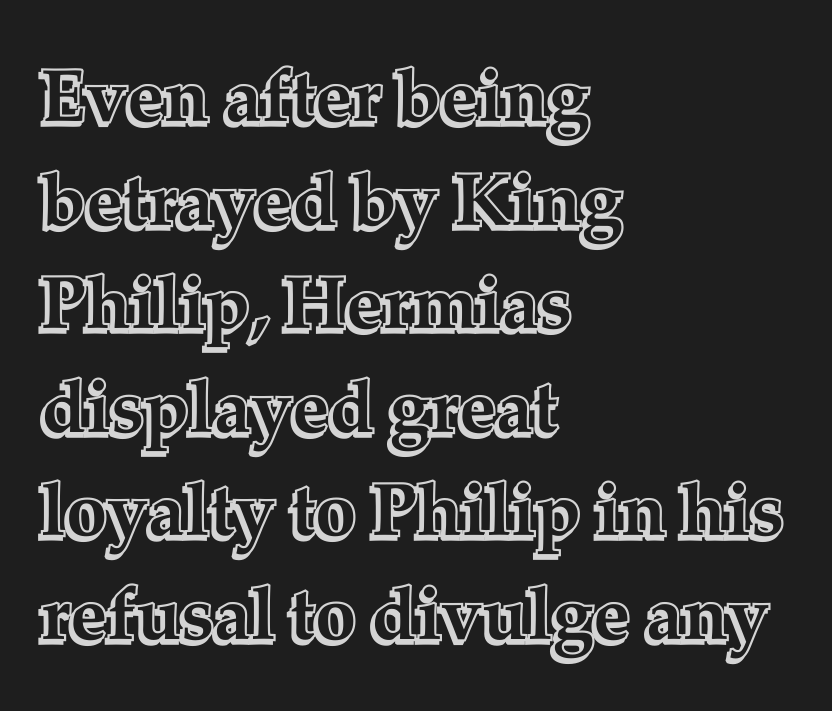
Q: Is the text italic (slanted)? A: No, it is upright.
Q: Is the text underlined? A: No.
Q: How is the paragraph aligned? A: Left-aligned.
Q: Is the spacing between letters normal or unusually wide? A: Normal.
Q: Is the spacing between lines tight, normal or loose? A: Normal.
Q: Width (condensed, normal, or wide)? A: Normal.
Q: x-height? A: Medium.
Q: Monospaced? A: No.
